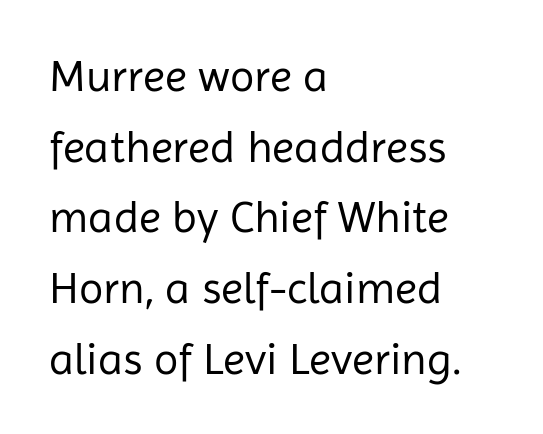
Normally led — the rows are evenly, conventionally spaced. No chunkiness to these letters — they're not bold. Quick note: not italic, upright. Plain, unruled lines of type.
